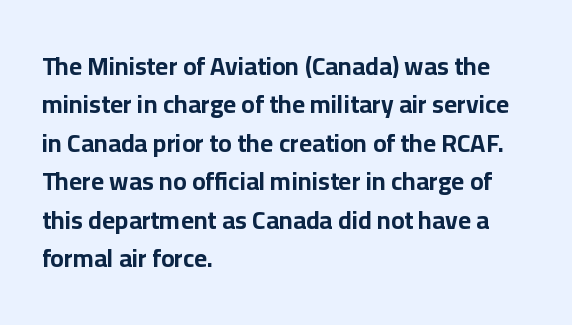
Here the glyphs are tracked normally, forming tight word shapes. Does the weight exceed regular? Yes, all the way to bold. The text block is weighted toward the left margin, trailing off unevenly rightward. Style check: upright. Notice how descenders clear the ascenders below comfortably — that's standard leading. Glance below the letters and you will spot only blank space.
